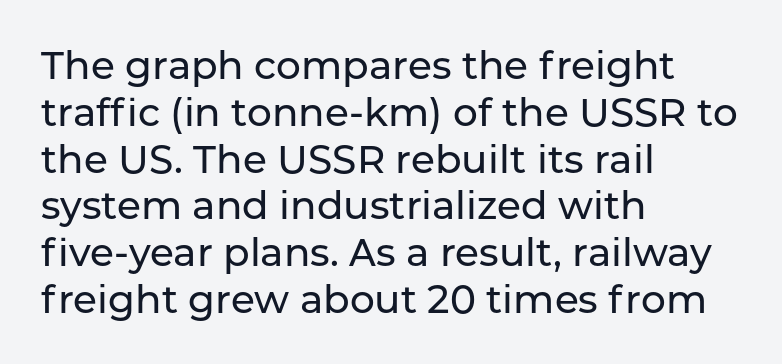
The image shows 39 px sans-serif type, upright; set left-aligned, line spacing 1.2x, normal letter spacing, not underlined; low stroke contrast and a medium x-height.
